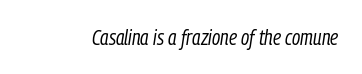
{"italic": "yes", "lean": "right", "slant_degrees": 9, "bold": "no", "underline": "no", "letter_spacing": "normal", "letter_spacing_em": 0.0, "glyph_px": 21}
